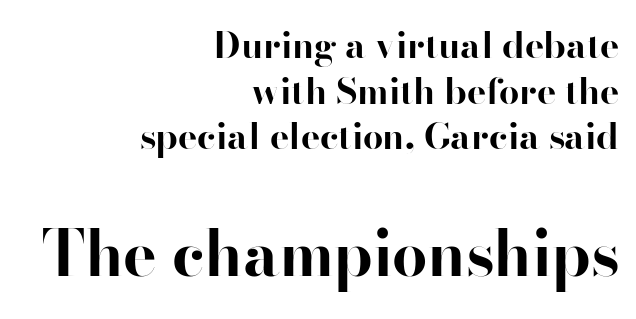
{"serif": "no", "italic": "no", "bold": "yes", "weight": "bold", "width": "normal", "stroke_contrast": "high", "x_height": "small", "monospaced": "no", "underline": "no", "align": "right", "line_spacing": "normal", "line_spacing_ratio": 1.27, "letter_spacing": "normal", "letter_spacing_em": 0.0, "larger_block": "second", "size_ratio": 1.75, "glyph_px": 63}
